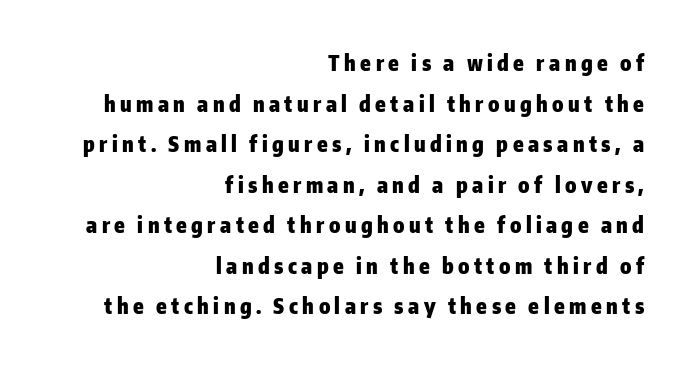
The image shows 21 px bold type, upright; set right-aligned, loose line spacing (1.93x), unusually wide letter spacing (+0.21 em), not underlined.
